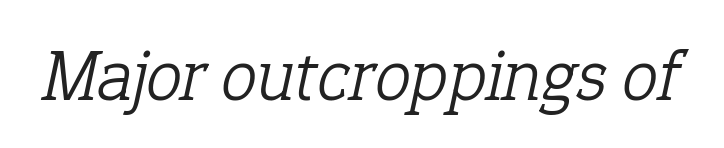
The image shows 73 px light serif type, italic (leaning right); set normal letter spacing, not underlined; low stroke contrast and a medium x-height.
